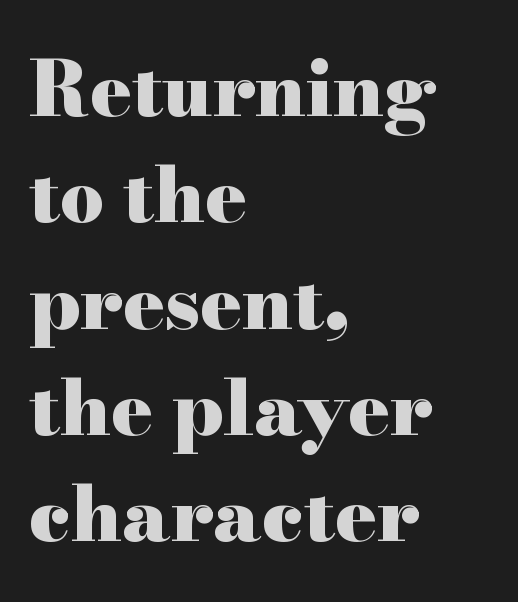
The image shows 77 px heavy, wide serif type, upright; set left-aligned, normal line spacing (1.38x), normal letter spacing, not underlined; high stroke contrast and a small x-height.
